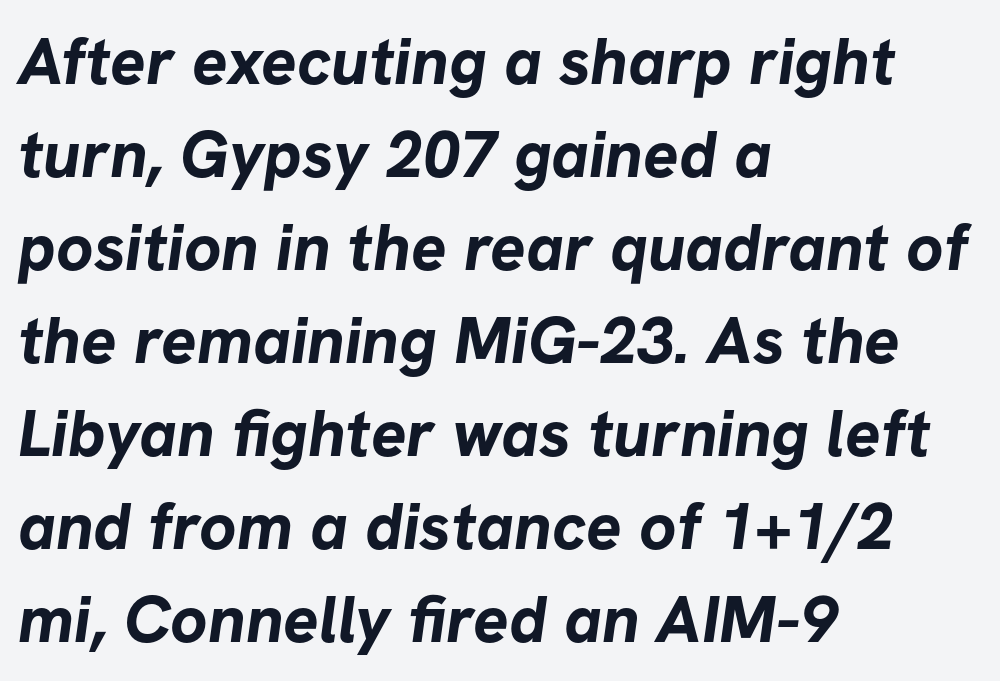
Proportional: the letters do not fall into vertical columns. The vertical gap from one line to the next is medium. Nothing unusual about the tracking: characters are spaced as the font intends. Beneath every word, the page is bare. Typographic density is high because the face is bold.
